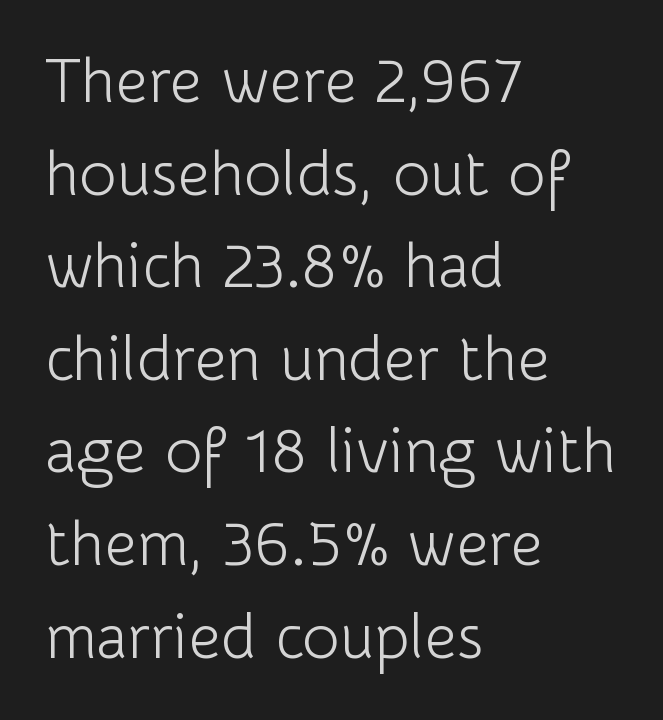
Q: Is the text bold? A: No.
Q: Is the text italic (slanted)? A: No, it is upright.
Q: Is the typeface a serif or a sans-serif typeface? A: Sans-serif.
Q: Is the text underlined? A: No.
Q: How is the paragraph aligned? A: Left-aligned.
Q: Is the spacing between letters normal or unusually wide? A: Normal.
Q: Is the spacing between lines tight, normal or loose? A: Normal.
Q: Width (condensed, normal, or wide)? A: Normal.
Q: Stroke contrast? A: Low.
Q: x-height? A: Medium.
Q: Monospaced? A: No.
